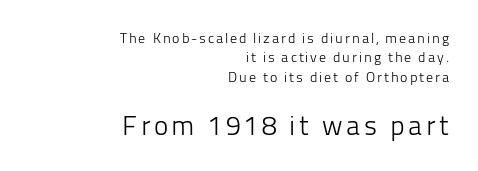
This is the regular roman posture of the typeface. The typesetting does not lean heavy: it is not bold. The gap between lines stays unmarked. Larger block? The one below; the one above is distinctly smaller. This block has exactly the height ordinary leading produces.
